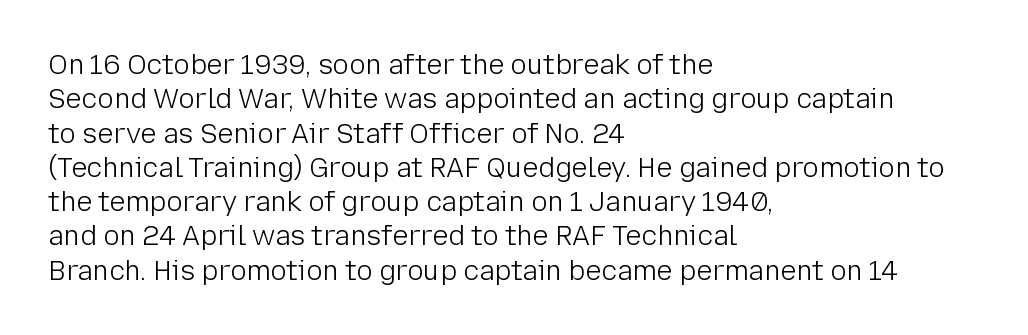
The image shows 27 px text type, upright; set left-aligned, normal line spacing (1.27x), normal letter spacing, not underlined.
